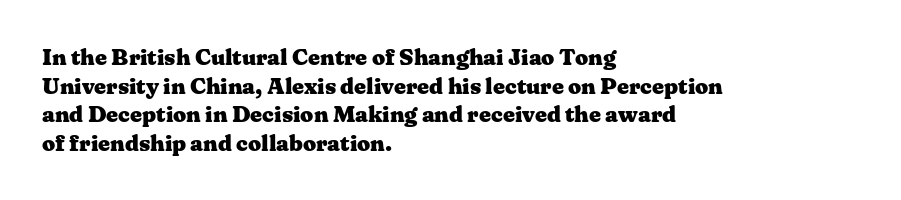
{"italic": "no", "bold": "yes", "underline": "no", "align": "left", "line_spacing": "normal", "line_spacing_ratio": 1.25, "letter_spacing": "normal", "letter_spacing_em": 0.0, "glyph_px": 23}
